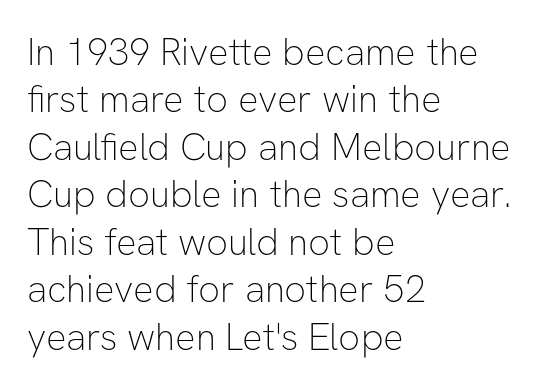
Q: Is the text bold? A: No.
Q: Is the text italic (slanted)? A: No, it is upright.
Q: Is the typeface a serif or a sans-serif typeface? A: Sans-serif.
Q: Is the text underlined? A: No.
Q: How is the paragraph aligned? A: Left-aligned.
Q: Is the spacing between letters normal or unusually wide? A: Normal.
Q: Is the spacing between lines tight, normal or loose? A: Normal.
Q: Width (condensed, normal, or wide)? A: Normal.
Q: Stroke contrast? A: Low.
Q: x-height? A: Medium.
Q: Monospaced? A: No.
